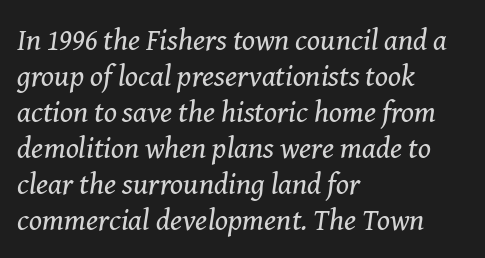
Q: Is the text bold? A: No.
Q: Is the text italic (slanted)? A: Yes, it leans right by about 8 degrees.
Q: Is the typeface a serif or a sans-serif typeface? A: Serif.
Q: Is the text underlined? A: No.
Q: How is the paragraph aligned? A: Left-aligned.
Q: Is the spacing between letters normal or unusually wide? A: Normal.
Q: Width (condensed, normal, or wide)? A: Normal.
Q: Stroke contrast? A: Medium.
Q: x-height? A: Medium.
Q: Monospaced? A: No.
